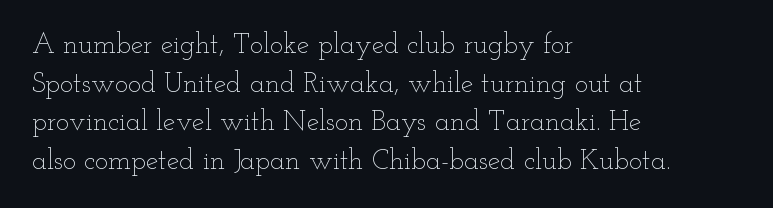
Q: Is the text bold? A: No.
Q: Is the text italic (slanted)? A: No, it is upright.
Q: Is the text underlined? A: No.
Q: How is the paragraph aligned? A: Left-aligned.
Q: Is the spacing between letters normal or unusually wide? A: Normal.
Q: Is the spacing between lines tight, normal or loose? A: Normal.
Q: Width (condensed, normal, or wide)? A: Wide.
Q: Stroke contrast? A: Low.
Q: x-height? A: Small.
Q: Monospaced? A: No.
